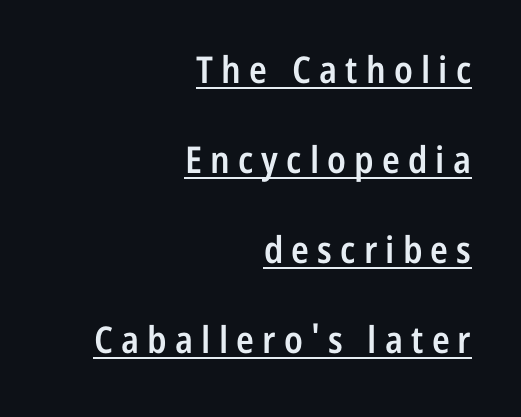
{"serif": "no", "italic": "no", "bold": "semi", "weight": "semibold", "width": "condensed", "stroke_contrast": "low", "x_height": "medium", "monospaced": "no", "underline": "yes", "align": "right", "line_spacing": "loose", "line_spacing_ratio": 2.43, "letter_spacing": "wide", "letter_spacing_em": 0.22, "glyph_px": 37}
